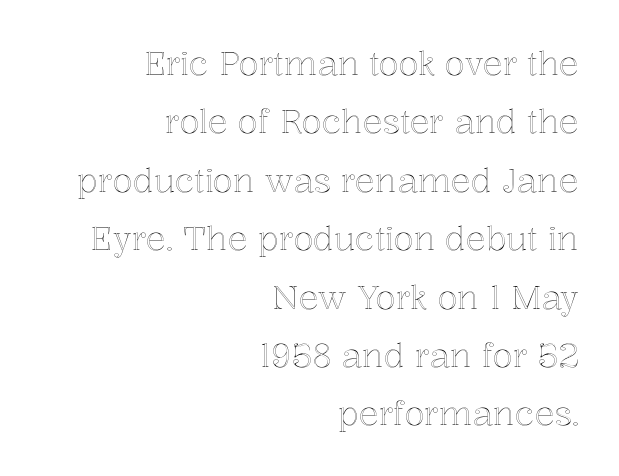
Q: Is the text italic (slanted)? A: No, it is upright.
Q: Is the text underlined? A: No.
Q: How is the paragraph aligned? A: Right-aligned.
Q: Is the spacing between letters normal or unusually wide? A: Normal.
Q: Width (condensed, normal, or wide)? A: Normal.
Q: x-height? A: Medium.
Q: Monospaced? A: No.
